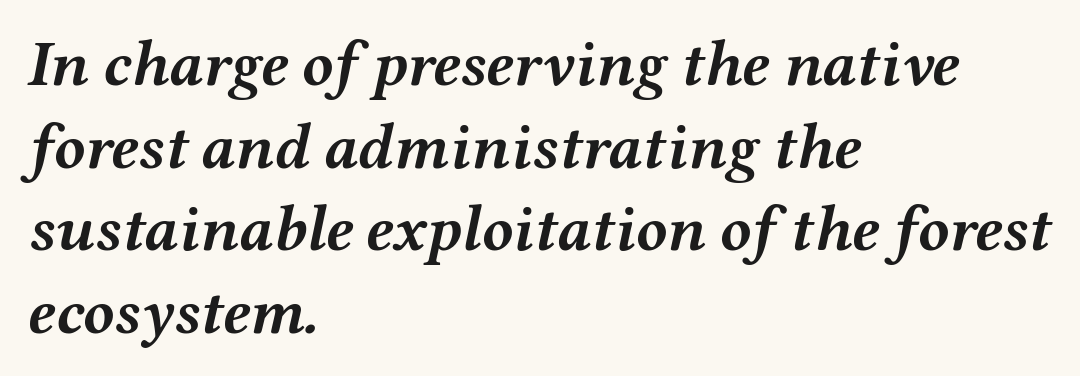
Q: Is the text bold? A: Yes.
Q: Is the text italic (slanted)? A: Yes, it leans right by about 12 degrees.
Q: Is the text underlined? A: No.
Q: How is the paragraph aligned? A: Left-aligned.
Q: Is the spacing between letters normal or unusually wide? A: Normal.
Q: Is the spacing between lines tight, normal or loose? A: Normal.
Q: Width (condensed, normal, or wide)? A: Wide.
Q: Stroke contrast? A: Medium.
Q: x-height? A: Medium.
Q: Monospaced? A: No.
